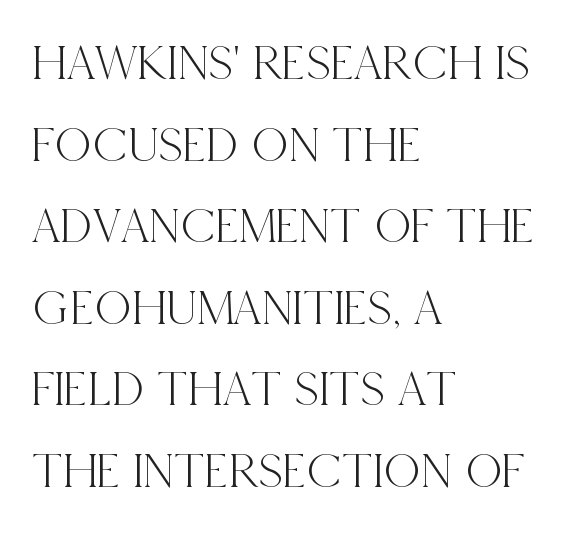
The passage shown stacks its lines at a standard gap. Classification — serif. A typesetter would mark this as roman, not italic. Tracking here is standard; glyphs follow each other at the usual distance. Proportional: the letters do not fall into vertical columns. These lines are set flush left with a ragged right edge.
